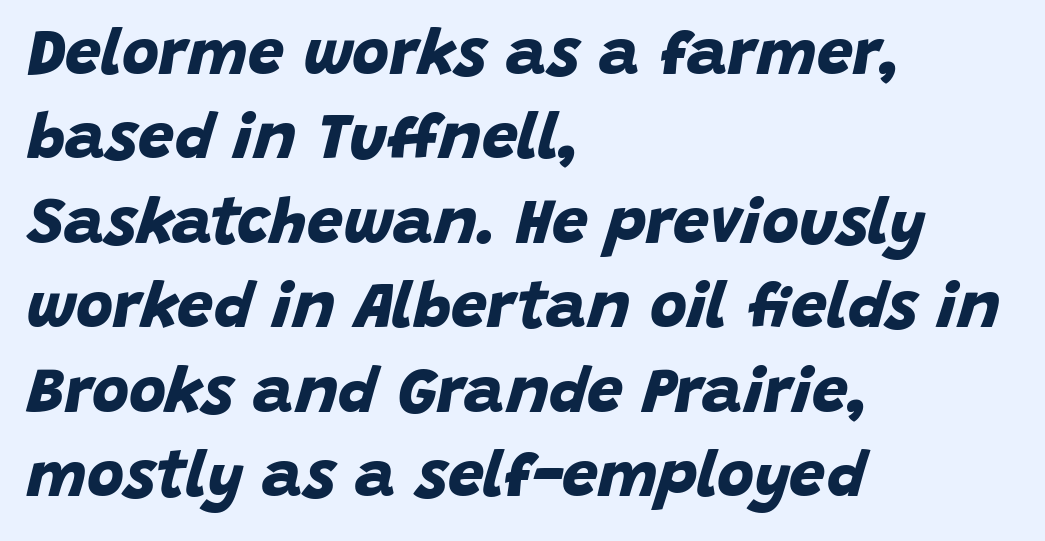
Q: Is the text bold? A: Yes.
Q: Is the typeface a serif or a sans-serif typeface? A: Sans-serif.
Q: Is the text underlined? A: No.
Q: How is the paragraph aligned? A: Left-aligned.
Q: Is the spacing between letters normal or unusually wide? A: Normal.
Q: Is the spacing between lines tight, normal or loose? A: Normal.
Q: Width (condensed, normal, or wide)? A: Normal.
Q: Stroke contrast? A: Low.
Q: x-height? A: Large.
Q: Monospaced? A: No.
